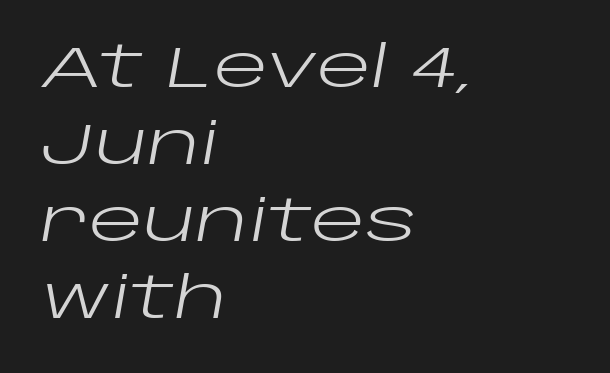
{"italic": "yes", "lean": "right", "slant_degrees": 10, "bold": "no", "weight": "regular", "width": "wide", "stroke_contrast": "low", "x_height": "large", "monospaced": "no", "underline": "no", "align": "left", "line_spacing": "normal", "line_spacing_ratio": 1.35, "letter_spacing": "normal", "letter_spacing_em": 0.0, "glyph_px": 57}
